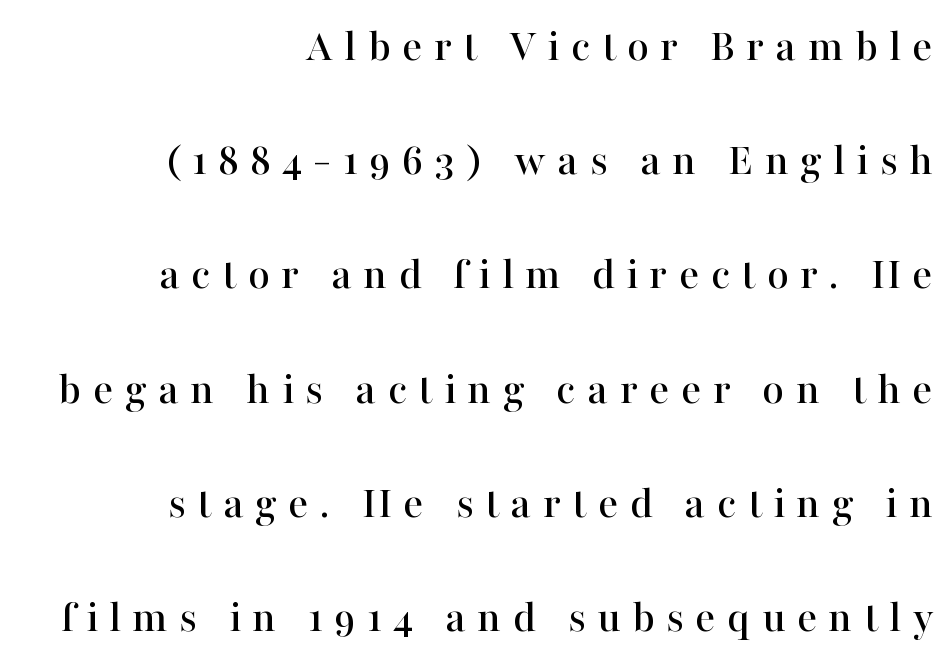
The horizontal fit of the characters is loose and conspicuously gappy. Little horizontal feet cap the strokes, marking this as serif type. Casual observation: everything's shoved over to the right. The rendering uses natural spacing where letterforms have individual widths. Interline gaps are noticeably wide in this sample.
